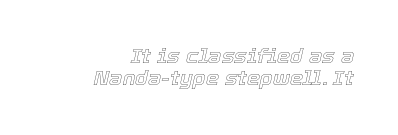
Leading is clearly below the norm, producing a dense column. Between one letter and the next there's only the usual sliver of space. Visually the block forms a straight wall on the right and a jagged coastline on the left. The font's italic variant was chosen for this text.
